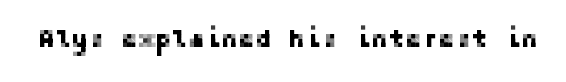
Q: Is the text italic (slanted)? A: No, it is upright.
Q: Is the text underlined? A: No.
Q: Is the spacing between letters normal or unusually wide? A: Normal.
